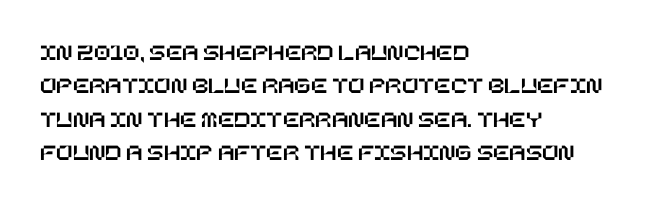
The image shows 24 px text type, upright; set left-aligned, normal line spacing (1.39x), normal letter spacing, not underlined.
